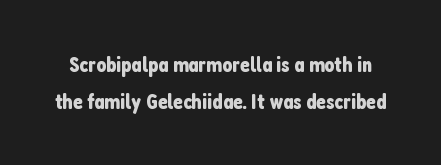
Q: Is the text italic (slanted)? A: No, it is upright.
Q: Is the text underlined? A: No.
Q: Is the spacing between letters normal or unusually wide? A: Normal.
Q: Is the spacing between lines tight, normal or loose? A: Normal.
